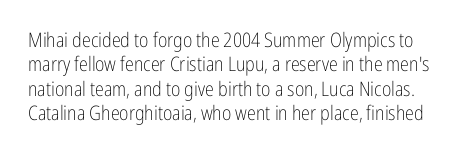
Decoration check: the copy has no underline. Caption: face not bold, strokes unweighted. Tall strokes in this sample are plumb rather than angled. Here the glyphs are tracked normally, forming tight word shapes.
